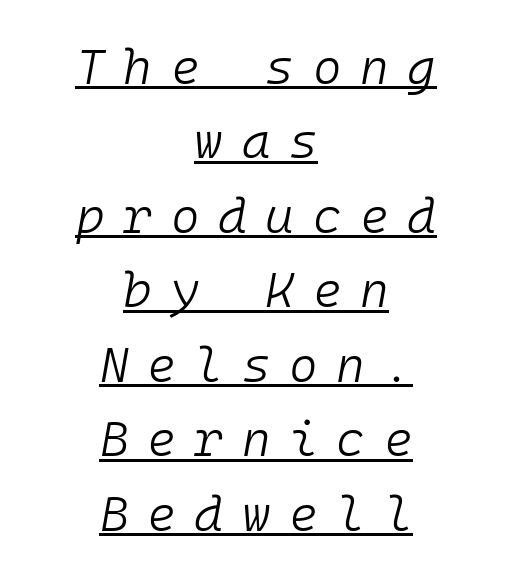
The image shows 49 px light type, italic (leaning right), monospaced; set centered, normal line spacing (1.52x), unusually wide letter spacing (+0.38 em), underlined; low stroke contrast and a medium x-height.
